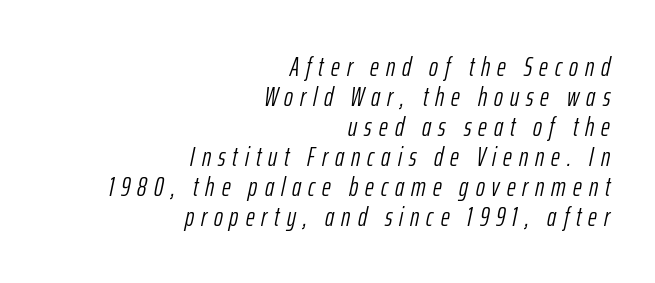
Q: Is the text bold? A: No.
Q: Is the text italic (slanted)? A: Yes, it leans right by about 12 degrees.
Q: Is the text underlined? A: No.
Q: How is the paragraph aligned? A: Right-aligned.
Q: Is the spacing between letters normal or unusually wide? A: Unusually wide.
Q: Is the spacing between lines tight, normal or loose? A: Tight.
